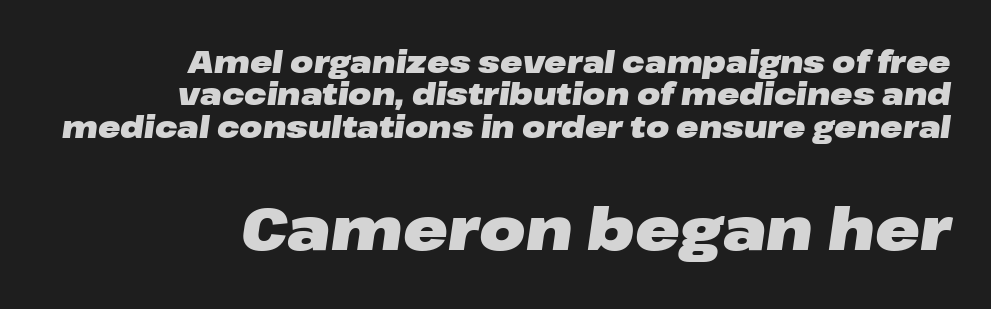
Q: Is the text bold? A: Yes.
Q: Is the text italic (slanted)? A: Yes, it leans right by about 8 degrees.
Q: Is the text underlined? A: No.
Q: How is the paragraph aligned? A: Right-aligned.
Q: Is the spacing between letters normal or unusually wide? A: Normal.
Q: Is the spacing between lines tight, normal or loose? A: Tight.
Q: Which block of text is set in a larger size, the first (top) or the second (bottom)? A: The second (bottom) one.
Q: Width (condensed, normal, or wide)? A: Wide.
Q: Stroke contrast? A: Low.
Q: x-height? A: Medium.
Q: Monospaced? A: No.
